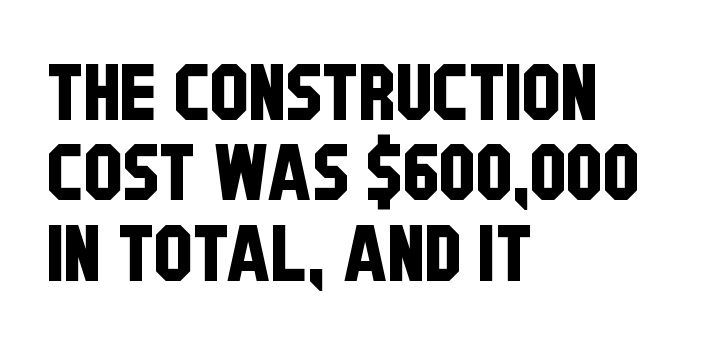
Look at the tracking — it's just the regular setting, nothing added. The passage shown stacks its lines with hardly any gap. Descenders hang freely into open space. Layout note: lines flush left. Are there feet on the stems? There aren't — it's a sans. Here the designer chose a conventional face with non-uniform glyph widths.
